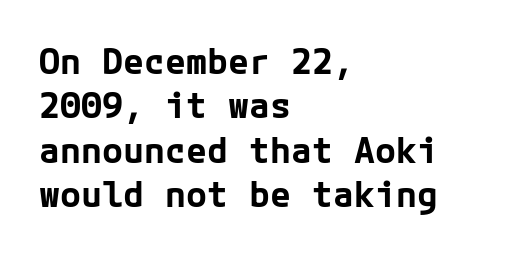
{"serif": "no", "italic": "no", "bold": "yes", "weight": "bold", "width": "normal", "stroke_contrast": "low", "x_height": "medium", "underline": "no", "align": "left", "line_spacing": "normal", "line_spacing_ratio": 1.27, "letter_spacing": "normal", "letter_spacing_em": 0.0, "glyph_px": 35}
